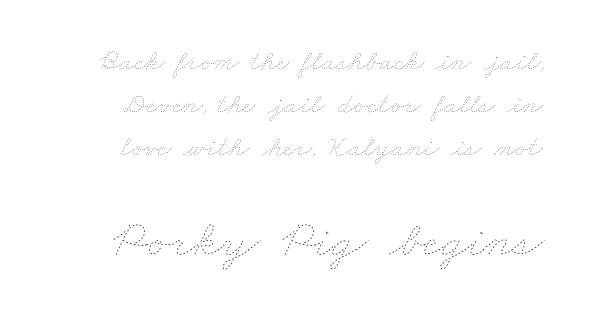
Think of a printed novel: that variable character pitch is what you see here. This layout puts the modest block above and the oversized block below. The rows are spaced the way most documents space them. Is this a heavy cut? Hardly; it is regular or lighter.
